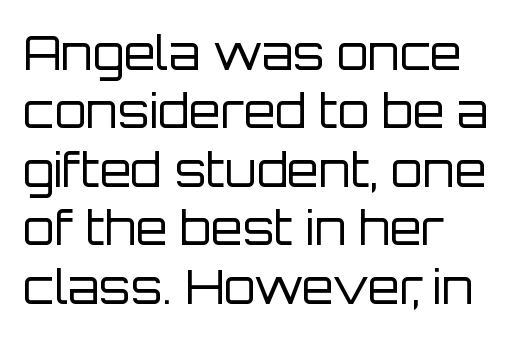
Tracking value appears to be zero — textbook default spacing. Think of a printed novel: that variable character pitch is what you see here. Quick note: underline off. Stroke terminals: plain, sans-serif.
